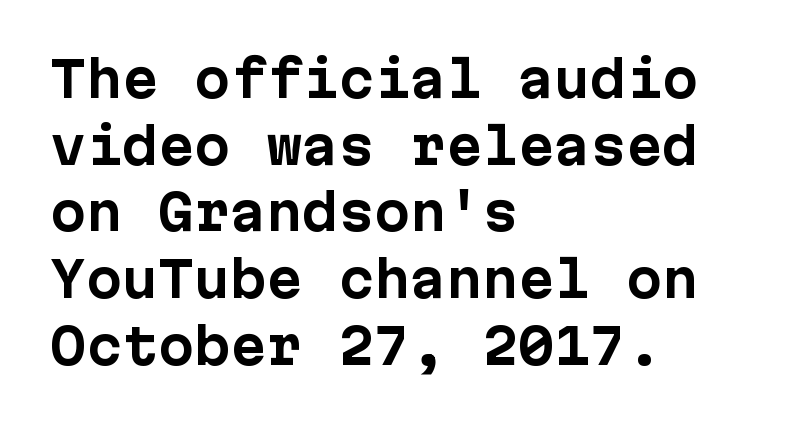
{"serif": "no", "italic": "no", "bold": "yes", "weight": "bold", "width": "normal", "stroke_contrast": "low", "x_height": "medium", "underline": "no", "align": "left", "line_spacing": "normal", "line_spacing_ratio": 1.39, "letter_spacing": "normal", "letter_spacing_em": 0.0, "glyph_px": 48}
